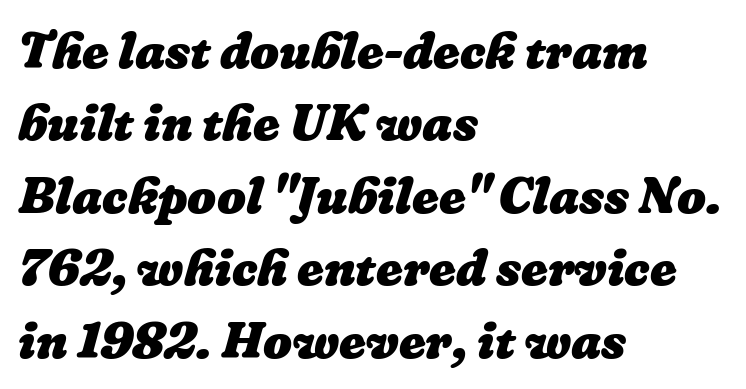
Q: Is the text bold? A: Yes.
Q: Is the text underlined? A: No.
Q: How is the paragraph aligned? A: Left-aligned.
Q: Is the spacing between letters normal or unusually wide? A: Normal.
Q: Is the spacing between lines tight, normal or loose? A: Normal.
Q: Width (condensed, normal, or wide)? A: Normal.
Q: Stroke contrast? A: Low.
Q: x-height? A: Medium.
Q: Monospaced? A: No.
